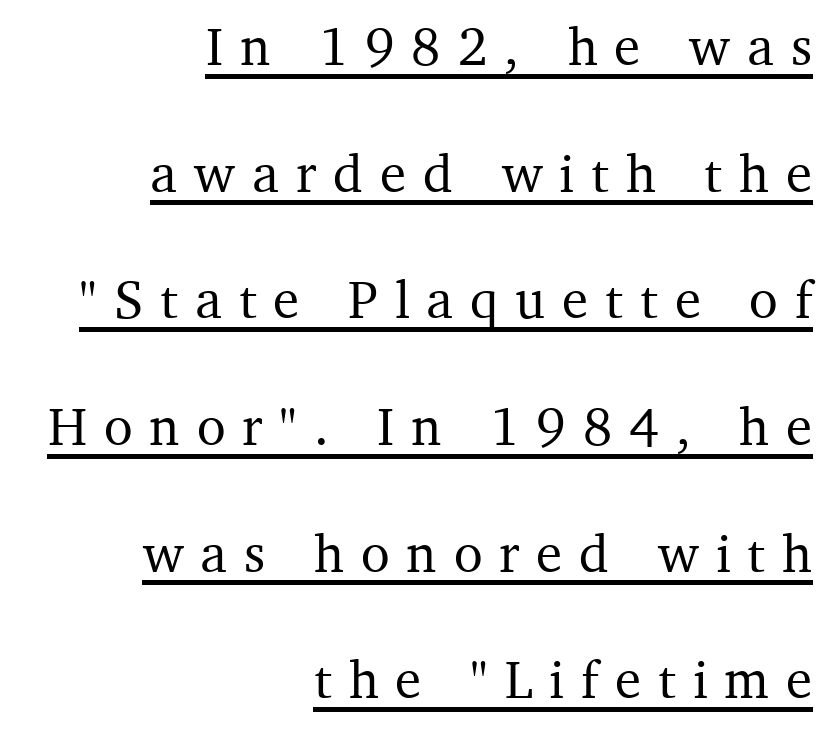
{"serif": "yes", "italic": "no", "width": "normal", "stroke_contrast": "medium", "x_height": "medium", "monospaced": "no", "underline": "yes", "align": "right", "line_spacing": "loose", "line_spacing_ratio": 2.39, "letter_spacing": "wide", "letter_spacing_em": 0.32, "glyph_px": 53}
